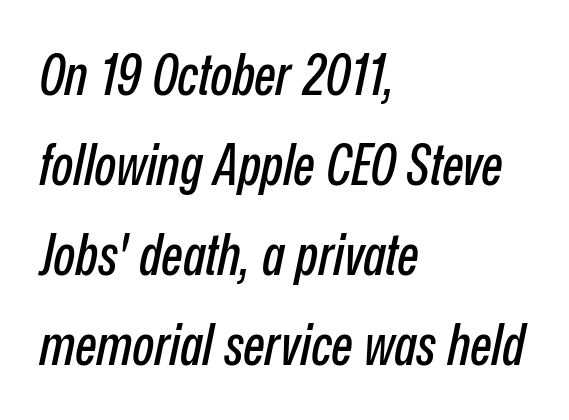
The leading is moderate, giving the passage an even texture. Slanted lettering throughout. Tracking here is standard; glyphs follow each other at the usual distance. Proportional: the letters do not fall into vertical columns. Words float on clear page, feet unadorned. Does the copy run flush right? No — it runs flush left.
